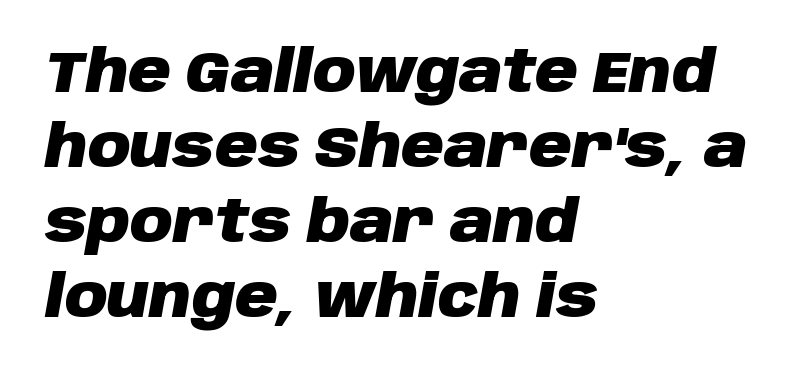
The image shows 59 px heavy type, italic (leaning right); set left-aligned, normal line spacing (1.27x), normal letter spacing, not underlined; low stroke contrast and a large x-height.
